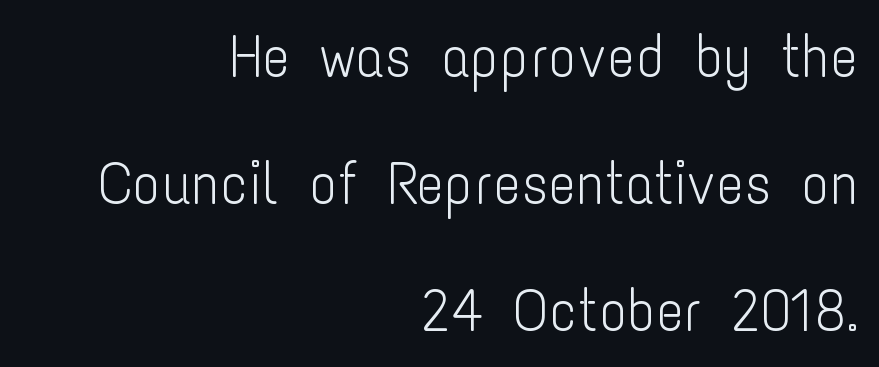
The image shows 59 px light, condensed sans-serif type, upright; set right-aligned, loose line spacing (2.15x), normal letter spacing, not underlined; low stroke contrast and a medium x-height.
